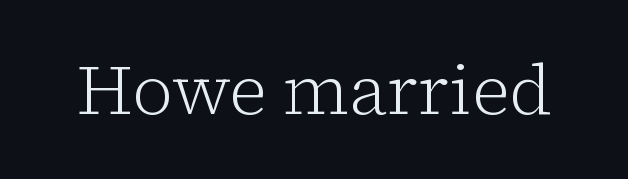
Q: Is the text bold? A: No.
Q: Is the text italic (slanted)? A: No, it is upright.
Q: Is the typeface a serif or a sans-serif typeface? A: Serif.
Q: Is the text underlined? A: No.
Q: Is the spacing between letters normal or unusually wide? A: Normal.
Q: Width (condensed, normal, or wide)? A: Normal.
Q: Stroke contrast? A: Low.
Q: x-height? A: Medium.
Q: Monospaced? A: No.
